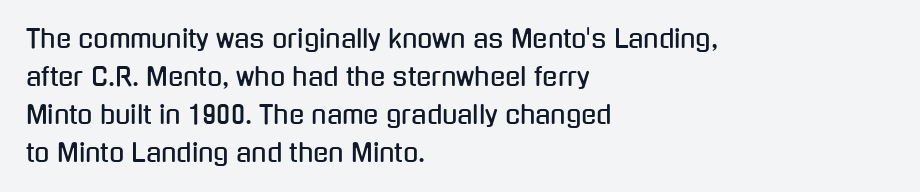
Q: Is the text italic (slanted)? A: No, it is upright.
Q: Is the text underlined? A: No.
Q: How is the paragraph aligned? A: Left-aligned.
Q: Is the spacing between letters normal or unusually wide? A: Normal.
Q: Is the spacing between lines tight, normal or loose? A: Normal.
